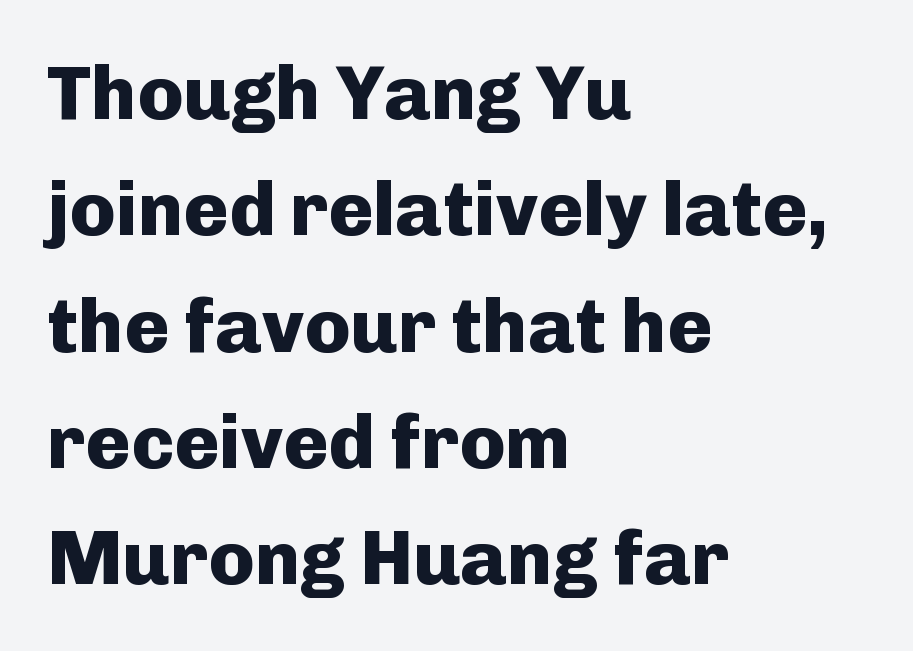
The image shows 76 px heavy sans-serif type, upright; set left-aligned, normal line spacing (1.53x), normal letter spacing, not underlined; low stroke contrast and a medium x-height.
